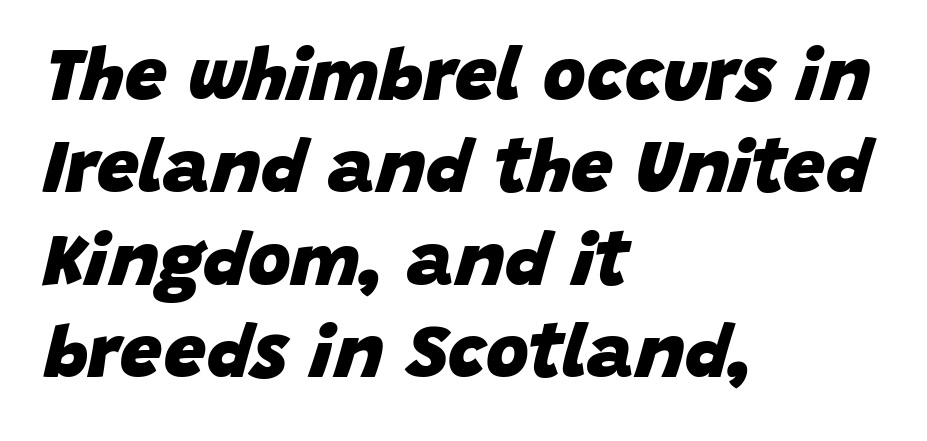
Varying glyph widths throughout — classic text-font behaviour. Regarding leading, the lines here are spaced in the standard way. The words here are not underlined. Line starts are locked; line ends wander.
